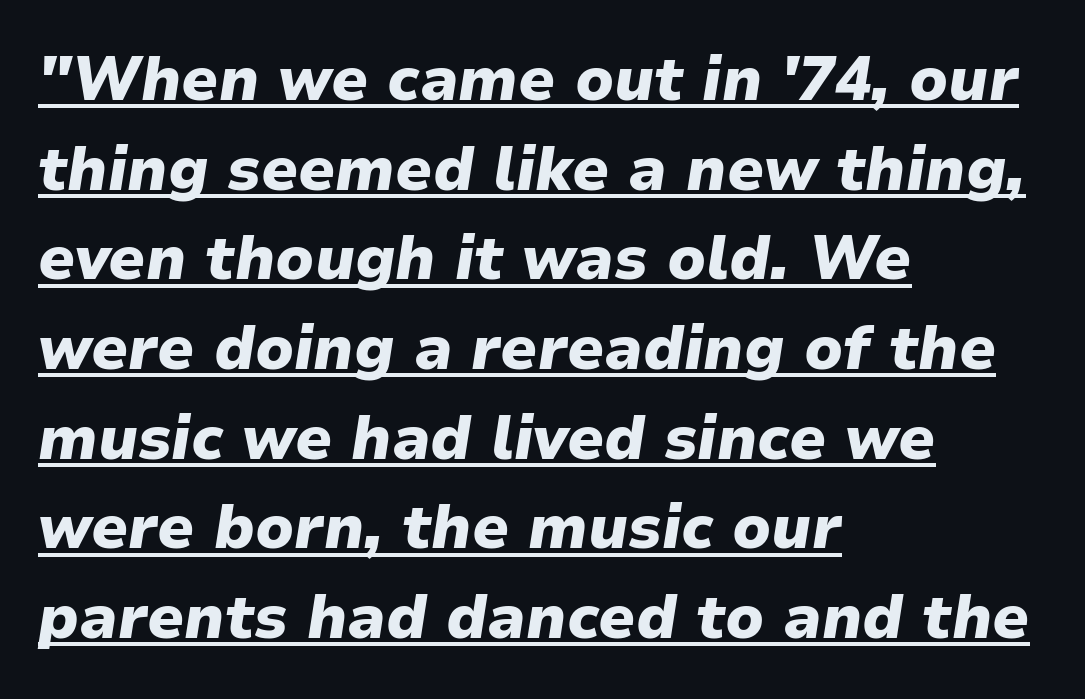
{"italic": "yes", "lean": "right", "slant_degrees": 9, "bold": "yes", "weight": "heavy", "width": "normal", "stroke_contrast": "low", "x_height": "medium", "monospaced": "no", "underline": "yes", "align": "left", "line_spacing": "normal", "line_spacing_ratio": 1.47, "letter_spacing": "normal", "letter_spacing_em": 0.0, "glyph_px": 61}
